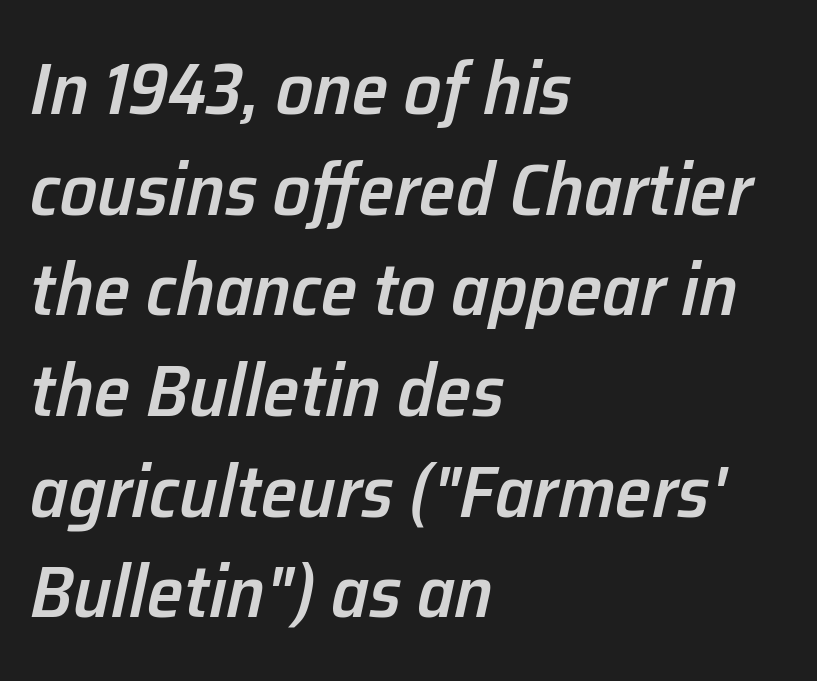
The image shows 74 px semibold type, italic (leaning right); set left-aligned, normal line spacing (1.36x), normal letter spacing, not underlined; low stroke contrast and a medium x-height.
